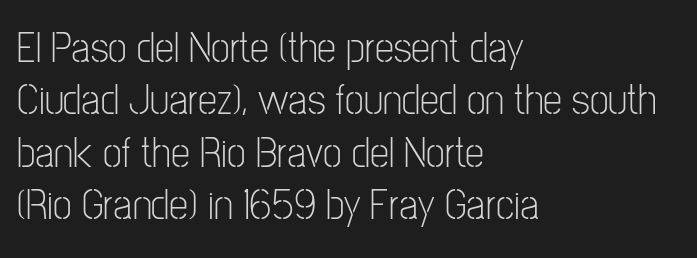
{"serif": "no", "italic": "no", "bold": "no", "weight": "light", "width": "condensed", "stroke_contrast": "low", "x_height": "medium", "monospaced": "no", "underline": "no", "align": "left", "line_spacing_ratio": 1.22, "letter_spacing": "normal", "letter_spacing_em": 0.0, "glyph_px": 43}
